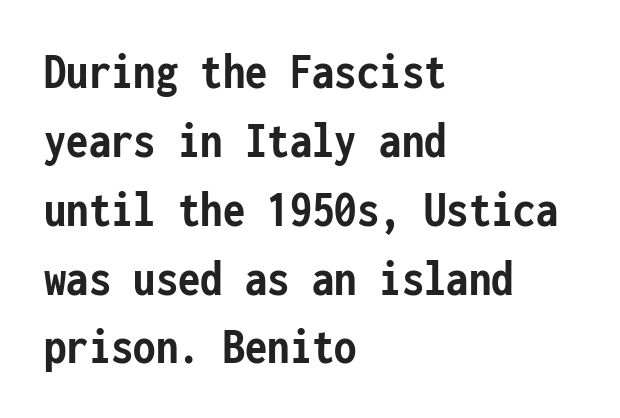
Each row of text sits above clean, open space. A sans-serif font was chosen for this passage. No extra tracking has been applied to these lines. A normal amount of white space separates one row of letters from the next. Every row of glyphs begins at an identical x-position on the left. Think of a typewriter: that constant character pitch is what you see here.
